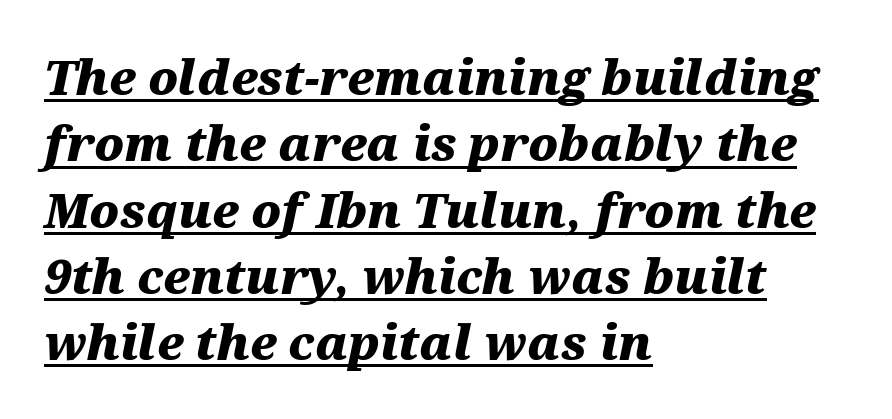
{"italic": "yes", "lean": "right", "slant_degrees": 12, "bold": "yes", "weight": "heavy", "width": "wide", "stroke_contrast": "medium", "x_height": "medium", "monospaced": "no", "underline": "yes", "align": "left", "line_spacing": "normal", "line_spacing_ratio": 1.41, "letter_spacing": "normal", "letter_spacing_em": 0.0, "glyph_px": 47}
